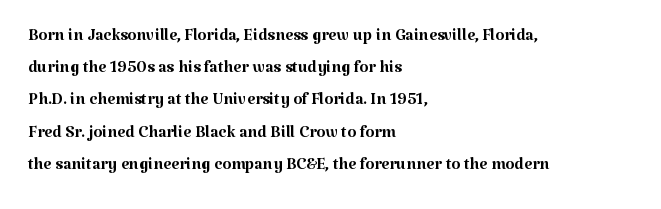
The image shows 23 px text type, upright; set left-aligned, normal line spacing (1.4x), normal letter spacing, not underlined.
